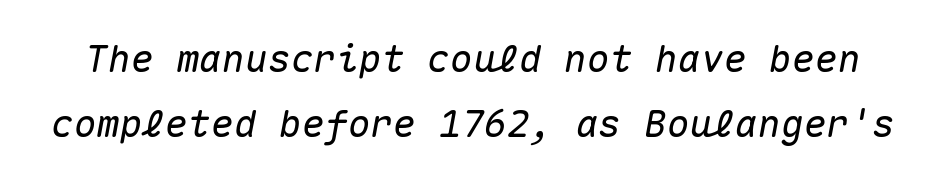
The image shows 38 px text type, italic (leaning right), monospaced; set line spacing 1.71x, normal letter spacing, not underlined; medium stroke contrast and a medium x-height.
